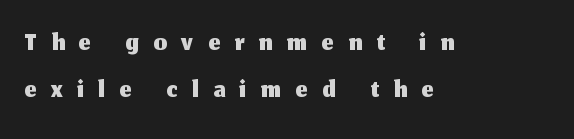
The image shows 42 px sans-serif type, upright; set left-aligned, tight line spacing (1.12x), unusually wide letter spacing (+0.35 em), not underlined; medium stroke contrast and a medium x-height.
